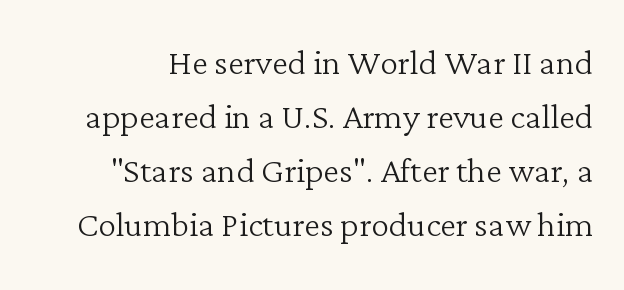
Q: Is the text bold? A: No.
Q: Is the text italic (slanted)? A: No, it is upright.
Q: Is the typeface a serif or a sans-serif typeface? A: Serif.
Q: Is the text underlined? A: No.
Q: Is the spacing between letters normal or unusually wide? A: Normal.
Q: Width (condensed, normal, or wide)? A: Normal.
Q: Stroke contrast? A: Low.
Q: x-height? A: Medium.
Q: Monospaced? A: No.
